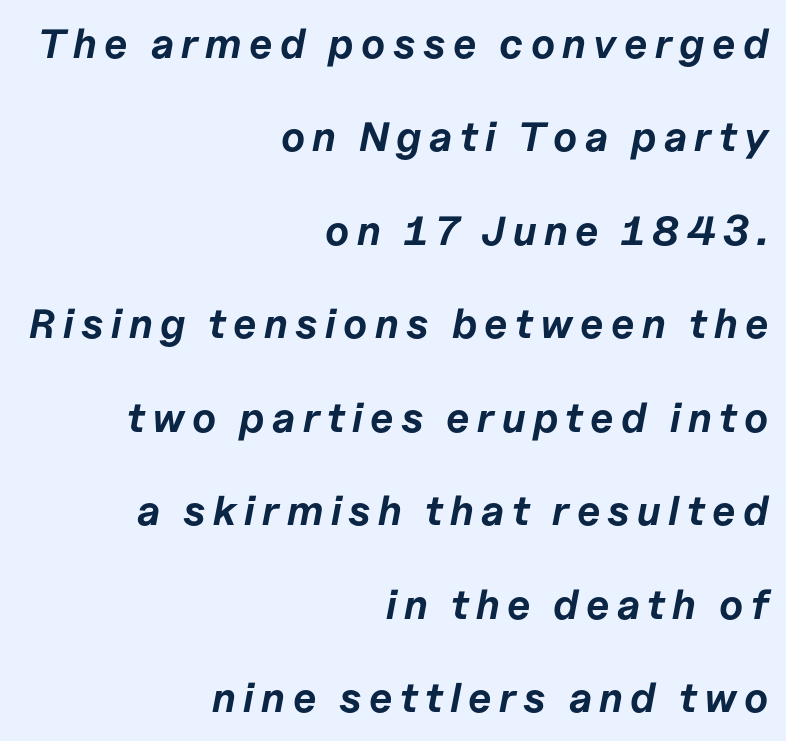
Q: Is the text bold? A: Yes.
Q: Is the text italic (slanted)? A: Yes, it leans right by about 11 degrees.
Q: Is the text underlined? A: No.
Q: How is the paragraph aligned? A: Right-aligned.
Q: Is the spacing between lines tight, normal or loose? A: Loose.
Q: Width (condensed, normal, or wide)? A: Normal.
Q: Stroke contrast? A: Low.
Q: x-height? A: Medium.
Q: Monospaced? A: No.
